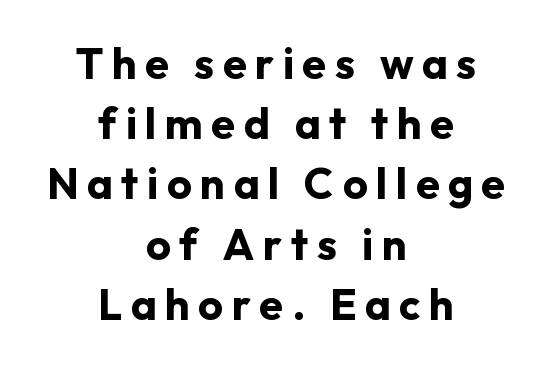
Descenders hang freely into open space. Notice how the stems are strictly vertical — no italics here. Each new line begins a customary step beneath the previous one. Inter-character spacing is expanded well beyond the font's built-in metrics. These lines stack symmetrically, like a column narrowing and widening about its center. The font family rendered here belongs to the sans-serif group.
